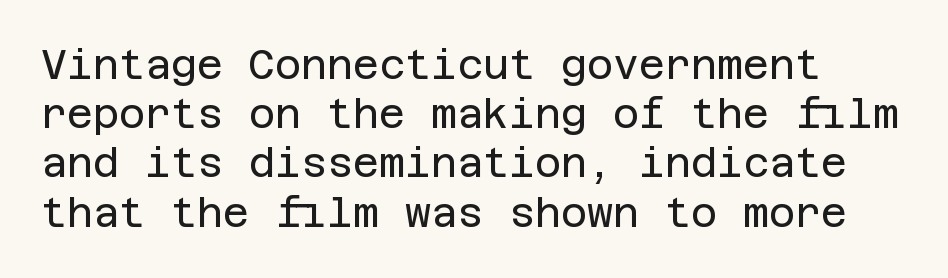
The image shows 40 px regular-weight sans-serif type, upright; set line spacing 1.23x, normal letter spacing, not underlined; low stroke contrast and a large x-height.
